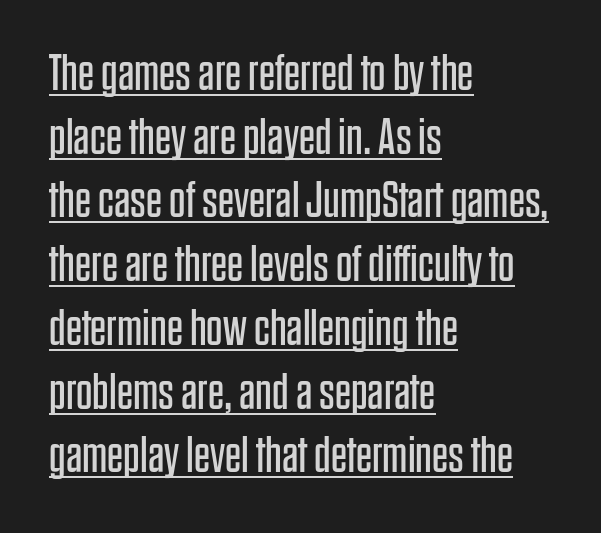
{"serif": "no", "italic": "no", "bold": "no", "weight": "regular", "width": "condensed", "stroke_contrast": "low", "x_height": "large", "monospaced": "no", "underline": "yes", "align": "left", "line_spacing": "normal", "line_spacing_ratio": 1.25, "letter_spacing": "normal", "letter_spacing_em": 0.0, "glyph_px": 51}
